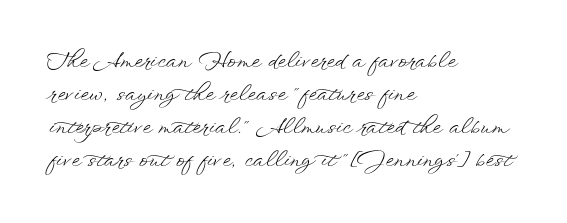
This rendering features lettering with no underline. Summary of weight: not heavy and not bold. The typesetter chose a ragged-right arrangement here. The vertical gap from one line to the next is medium.
